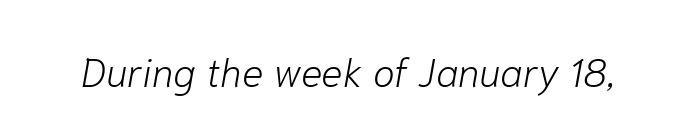
{"italic": "yes", "lean": "right", "slant_degrees": 10, "bold": "no", "weight": "light", "width": "normal", "stroke_contrast": "low", "x_height": "medium", "monospaced": "no", "underline": "no", "letter_spacing": "normal", "letter_spacing_em": 0.0, "glyph_px": 40}
